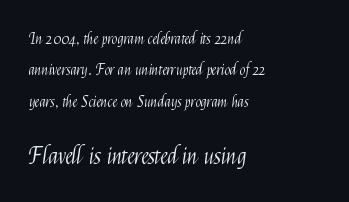
The image shows 23 px text type; set left-aligned, loose line spacing (2.09x), normal letter spacing, not underlined; the second (bottom) block is 1.53x larger.
